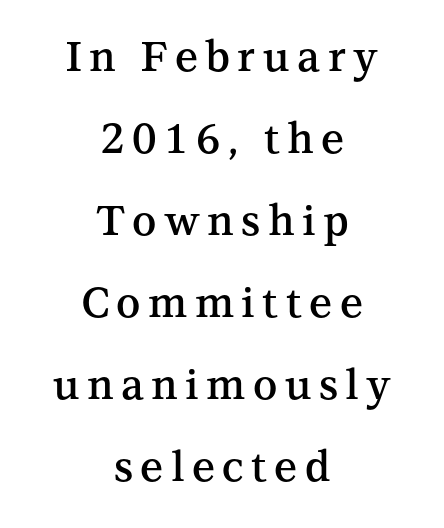
The image shows 41 px semibold serif type, upright; set centered, loose line spacing (2.0x), not underlined; medium stroke contrast and a medium x-height.
